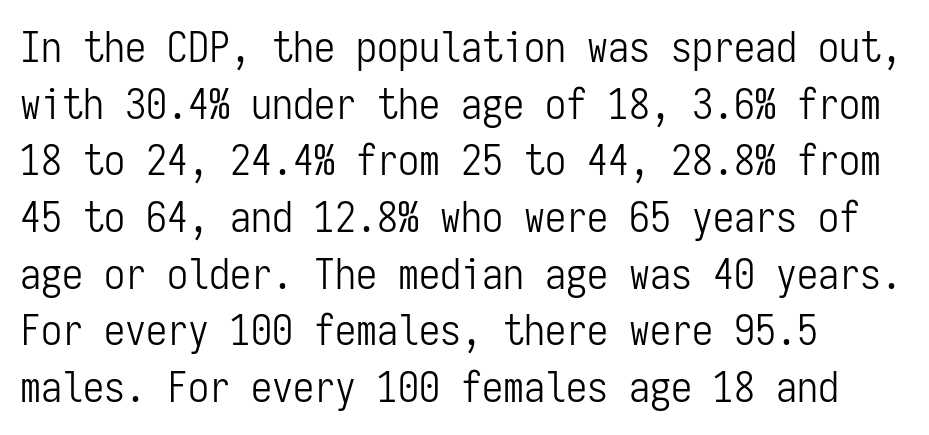
The image shows 42 px light, condensed sans-serif type, upright, monospaced; set left-aligned, normal line spacing (1.35x), normal letter spacing, not underlined; low stroke contrast and a medium x-height.
